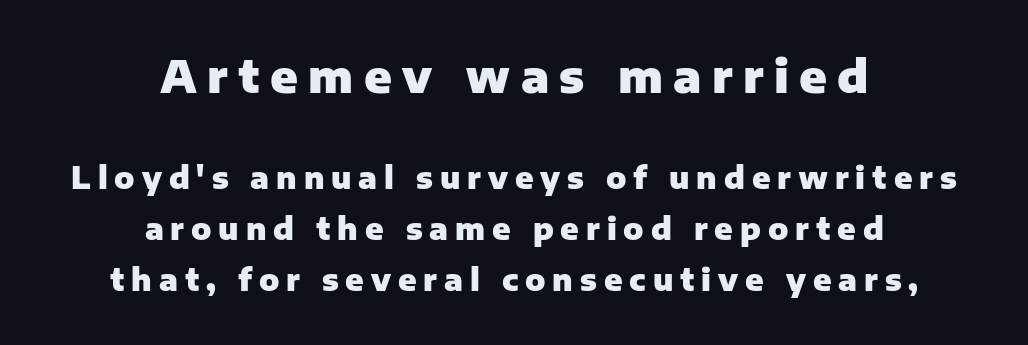
The image shows 45 px heavy sans-serif type, upright; set centered, normal line spacing (1.7x), unusually wide letter spacing (+0.23 em), not underlined; the first (top) block is 1.5x larger; low stroke contrast and a medium x-height.
